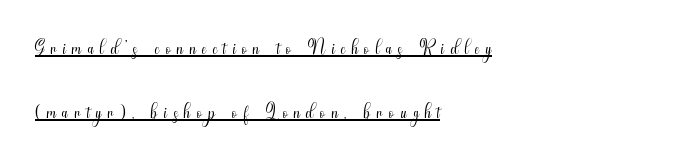
{"serif": "no", "bold": "no", "weight": "light", "width": "condensed", "stroke_contrast": "medium", "x_height": "small", "monospaced": "no", "underline": "yes", "align": "left", "line_spacing": "loose", "line_spacing_ratio": 2.29, "letter_spacing": "wide", "letter_spacing_em": 0.23, "glyph_px": 28}
